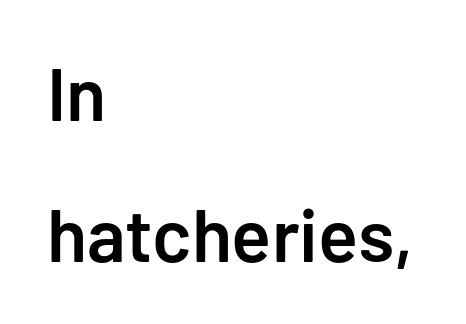
The letters stand upright; this is a roman face. You could call the tracking neutral — neither tight nor loose. Notice the strokes are somewhat thickened but not fully heavy: this is a semibold. The compositor pushed each line to the left boundary. In terms of letterform style, serifs are entirely absent. Do the characters align in a grid? No, the font is proportional.
